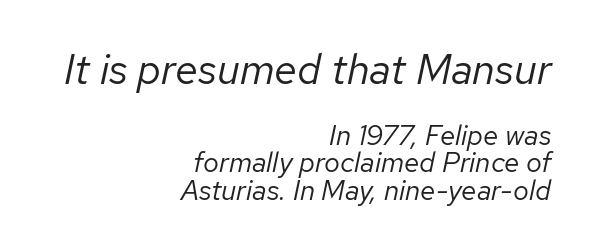
{"italic": "yes", "lean": "right", "slant_degrees": 12, "bold": "no", "weight": "regular", "width": "normal", "stroke_contrast": "low", "x_height": "medium", "monospaced": "no", "underline": "no", "align": "right", "line_spacing": "tight", "line_spacing_ratio": 0.98, "letter_spacing": "normal", "letter_spacing_em": 0.0, "larger_block": "first", "size_ratio": 1.5, "glyph_px": 42}
